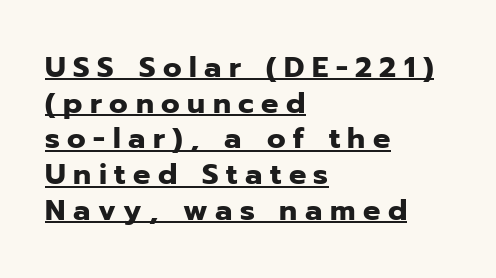
The image shows 29 px heavy sans-serif type, upright; set left-aligned, line spacing 1.23x, unusually wide letter spacing (+0.26 em), underlined; low stroke contrast and a medium x-height.
